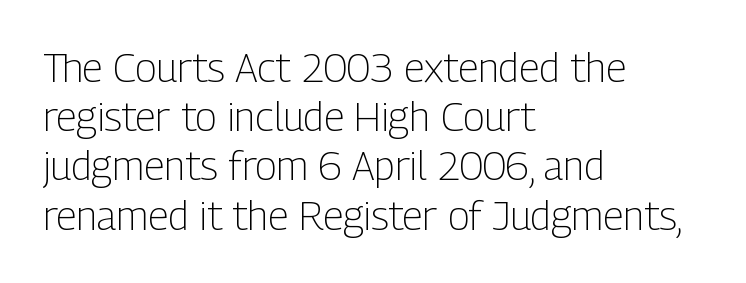
The image shows 40 px light, condensed sans-serif type, upright; set left-aligned, line spacing 1.23x, normal letter spacing, not underlined; low stroke contrast and a medium x-height.
